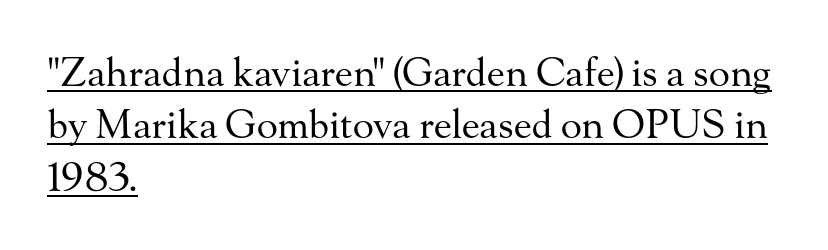
The image shows 39 px regular-weight serif type, upright; set left-aligned, normal line spacing (1.34x), normal letter spacing, underlined; medium stroke contrast and a small x-height.
